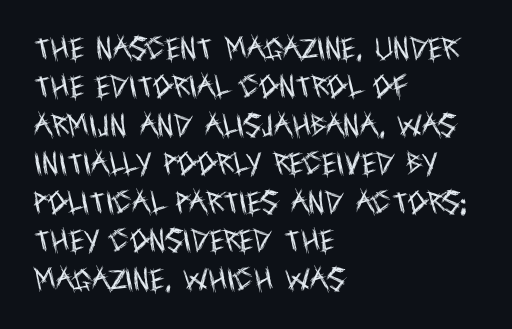
{"italic": "no", "bold": "no", "underline": "no", "align": "left", "line_spacing": "normal", "line_spacing_ratio": 1.54, "letter_spacing": "normal", "letter_spacing_em": 0.0, "glyph_px": 25}
